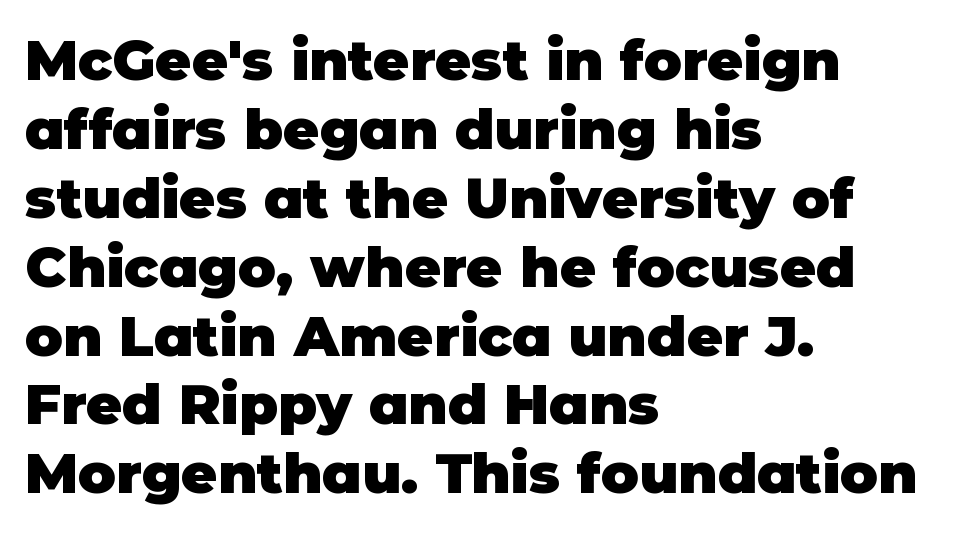
Q: Is the text bold? A: Yes.
Q: Is the text italic (slanted)? A: No, it is upright.
Q: Is the typeface a serif or a sans-serif typeface? A: Sans-serif.
Q: Is the text underlined? A: No.
Q: How is the paragraph aligned? A: Left-aligned.
Q: Is the spacing between letters normal or unusually wide? A: Normal.
Q: Width (condensed, normal, or wide)? A: Normal.
Q: Stroke contrast? A: Low.
Q: x-height? A: Large.
Q: Monospaced? A: No.
